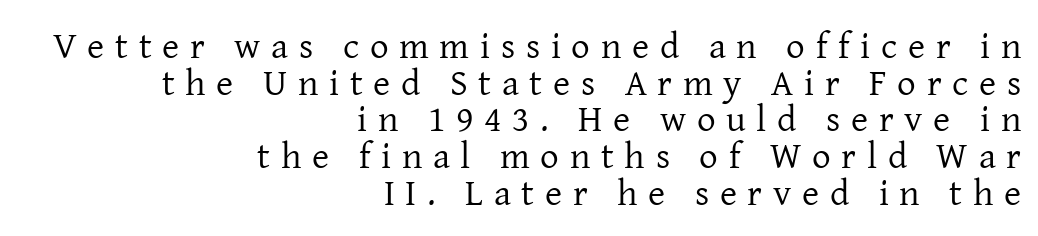
The image shows 37 px regular-weight serif type, upright; set right-aligned, tight line spacing (0.99x), unusually wide letter spacing (+0.29 em), not underlined; low stroke contrast and a medium x-height.
